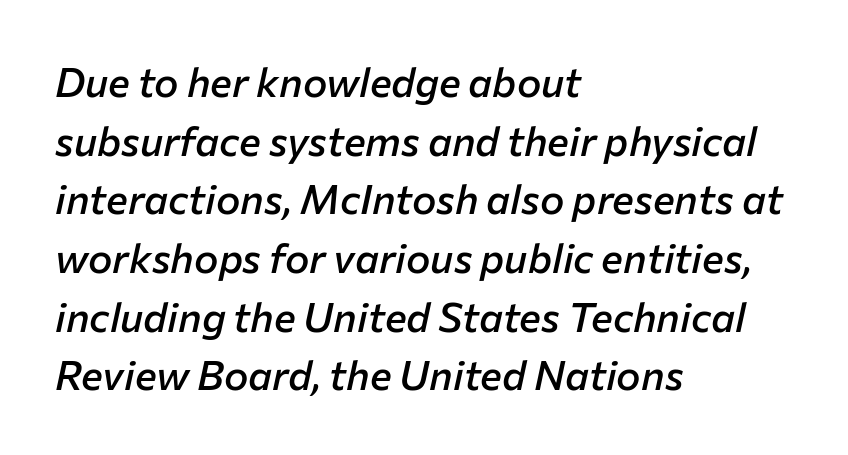
{"italic": "yes", "lean": "right", "slant_degrees": 12, "bold": "semi", "weight": "semibold", "width": "normal", "stroke_contrast": "low", "x_height": "medium", "monospaced": "no", "underline": "no", "align": "left", "line_spacing": "normal", "line_spacing_ratio": 1.43, "letter_spacing": "normal", "letter_spacing_em": 0.0, "glyph_px": 41}
